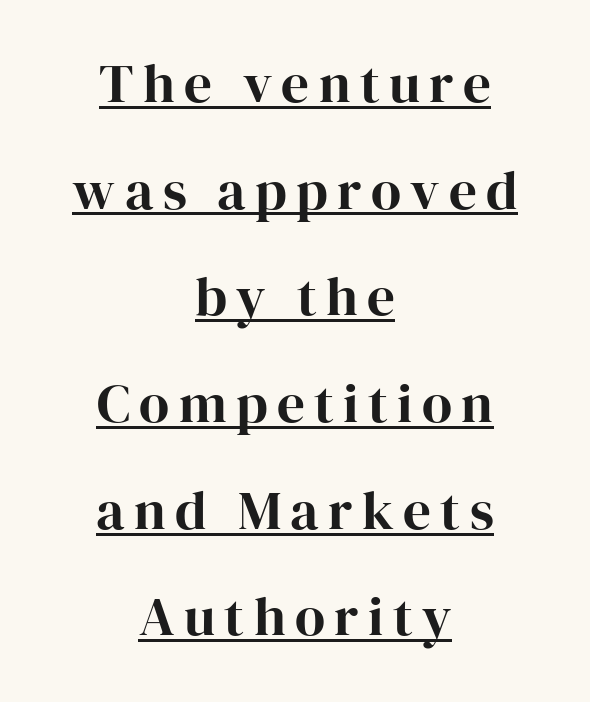
Q: Is the text italic (slanted)? A: No, it is upright.
Q: Is the typeface a serif or a sans-serif typeface? A: Serif.
Q: Is the text underlined? A: Yes.
Q: How is the paragraph aligned? A: Centered.
Q: Is the spacing between lines tight, normal or loose? A: Loose.
Q: Width (condensed, normal, or wide)? A: Normal.
Q: Stroke contrast? A: High.
Q: x-height? A: Medium.
Q: Monospaced? A: No.
